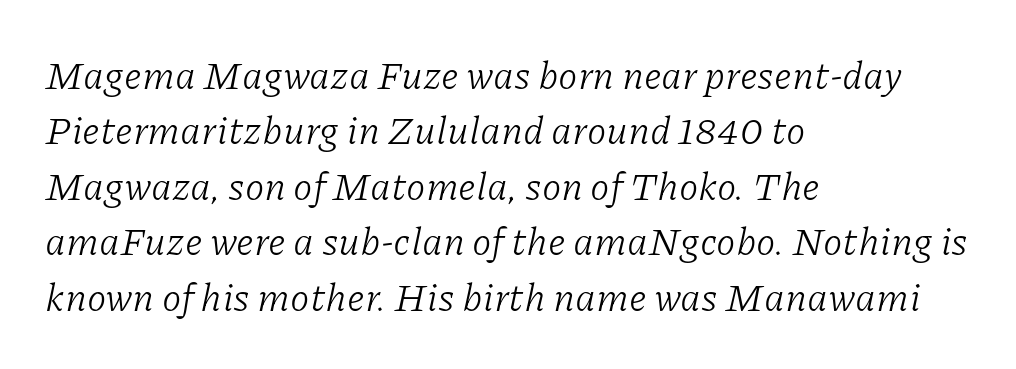
Q: Is the text bold? A: No.
Q: Is the text italic (slanted)? A: Yes, it leans right by about 11 degrees.
Q: Is the typeface a serif or a sans-serif typeface? A: Serif.
Q: Is the text underlined? A: No.
Q: How is the paragraph aligned? A: Left-aligned.
Q: Is the spacing between letters normal or unusually wide? A: Normal.
Q: Is the spacing between lines tight, normal or loose? A: Normal.
Q: Width (condensed, normal, or wide)? A: Normal.
Q: Stroke contrast? A: Low.
Q: x-height? A: Medium.
Q: Monospaced? A: No.
